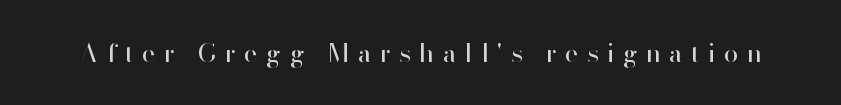
{"italic": "no", "bold": "no", "underline": "no", "letter_spacing": "wide", "letter_spacing_em": 0.32, "glyph_px": 26}
